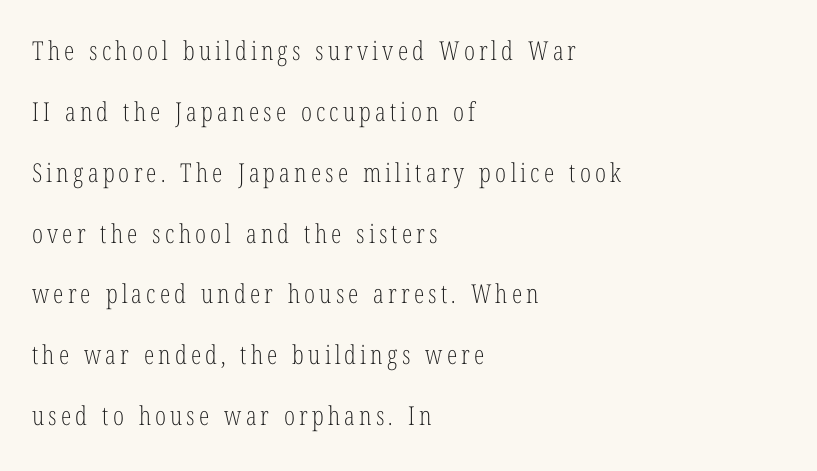
The image shows 26 px text type, upright; set left-aligned, loose line spacing (2.34x), not underlined.
